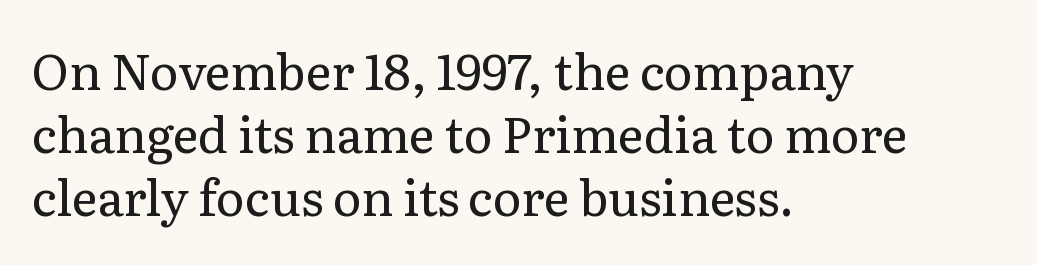
{"serif": "yes", "italic": "no", "bold": "no", "weight": "regular", "width": "normal", "stroke_contrast": "low", "x_height": "medium", "monospaced": "no", "underline": "no", "align": "left", "line_spacing": "normal", "line_spacing_ratio": 1.29, "letter_spacing": "normal", "letter_spacing_em": 0.0, "glyph_px": 49}
